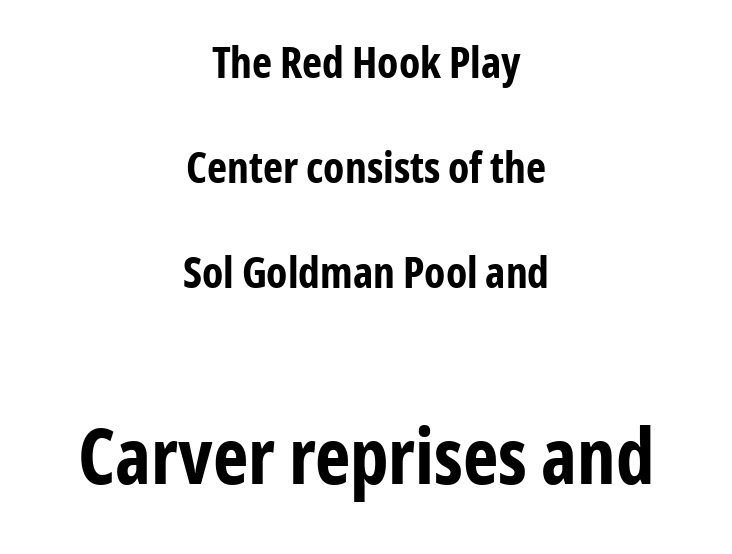
The image shows 76 px bold, condensed sans-serif type, upright; set centered, loose line spacing (2.44x), normal letter spacing, not underlined; the second (bottom) block is 1.77x larger; low stroke contrast and a medium x-height.
